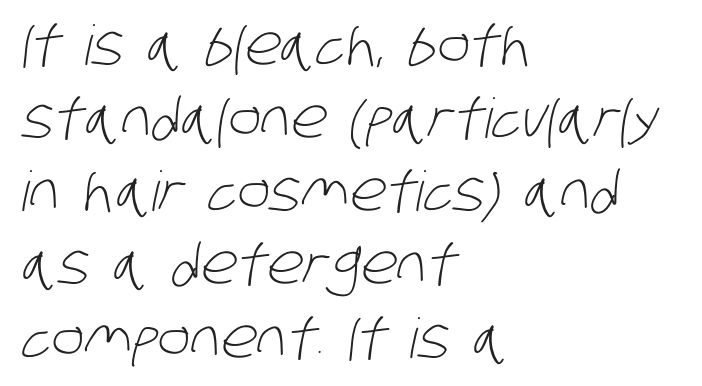
Q: Is the text bold? A: No.
Q: Is the typeface a serif or a sans-serif typeface? A: Sans-serif.
Q: Is the text underlined? A: No.
Q: How is the paragraph aligned? A: Left-aligned.
Q: Is the spacing between letters normal or unusually wide? A: Normal.
Q: Is the spacing between lines tight, normal or loose? A: Normal.
Q: Width (condensed, normal, or wide)? A: Condensed.
Q: Stroke contrast? A: Low.
Q: x-height? A: Large.
Q: Monospaced? A: No.
